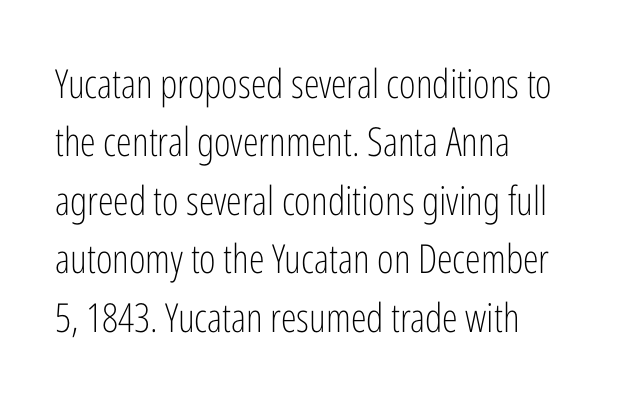
{"serif": "no", "italic": "no", "bold": "no", "weight": "light", "width": "condensed", "stroke_contrast": "low", "x_height": "medium", "monospaced": "no", "underline": "no", "align": "left", "line_spacing": "normal", "line_spacing_ratio": 1.46, "letter_spacing": "normal", "letter_spacing_em": 0.0, "glyph_px": 40}
